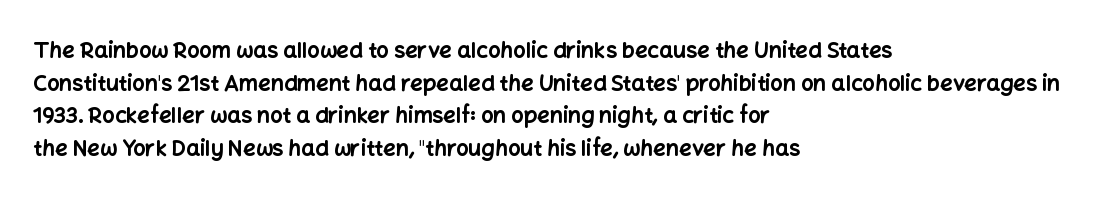
Q: Is the text bold? A: Yes.
Q: Is the text italic (slanted)? A: No, it is upright.
Q: Is the text underlined? A: No.
Q: How is the paragraph aligned? A: Left-aligned.
Q: Is the spacing between letters normal or unusually wide? A: Normal.
Q: Is the spacing between lines tight, normal or loose? A: Normal.
